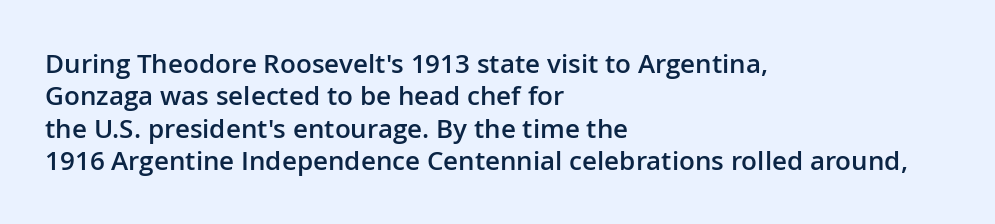
{"italic": "no", "bold": "semi", "underline": "no", "align": "left", "line_spacing": "normal", "line_spacing_ratio": 1.25, "letter_spacing": "normal", "letter_spacing_em": 0.0, "glyph_px": 26}
